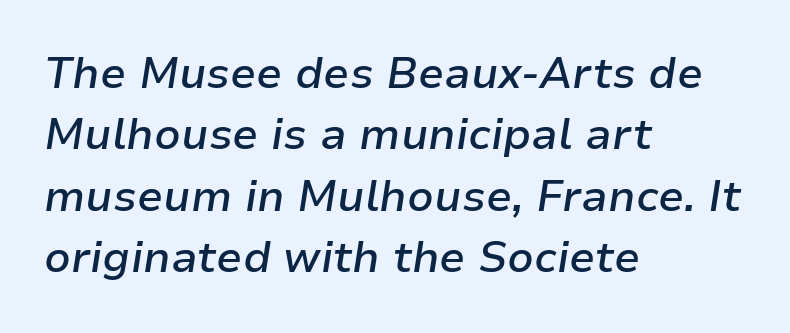
{"italic": "yes", "lean": "right", "slant_degrees": 9, "bold": "semi", "weight": "semibold", "width": "normal", "stroke_contrast": "low", "x_height": "medium", "monospaced": "no", "underline": "no", "align": "left", "line_spacing": "normal", "line_spacing_ratio": 1.43, "letter_spacing": "normal", "letter_spacing_em": 0.0, "glyph_px": 43}
